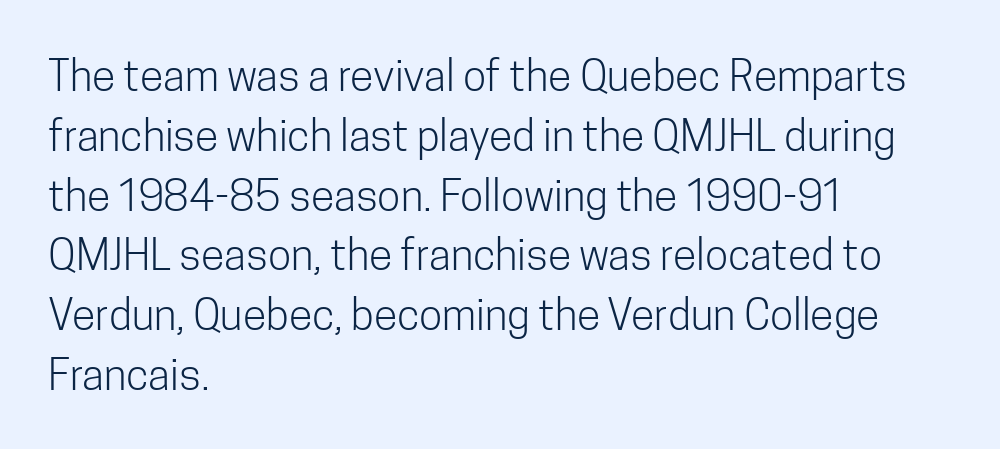
Posture: straight, roman, zero tilt. You could not count columns in this text — the font is proportionally spaced. The rendering uses a moderate line-height, typical for paragraphs. The zone under the glyphs is completely vacant. Does extra space separate the letters? No, they use regular spacing.
